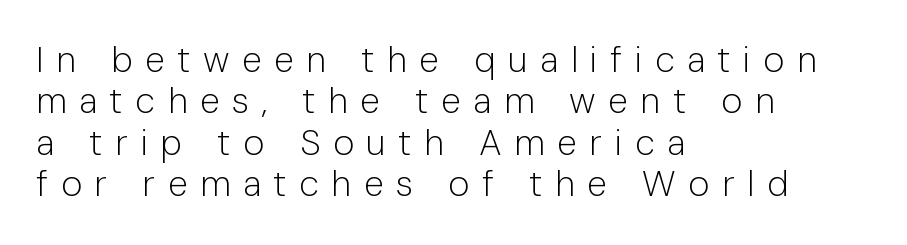
Q: Is the text bold? A: No.
Q: Is the text italic (slanted)? A: No, it is upright.
Q: Is the typeface a serif or a sans-serif typeface? A: Sans-serif.
Q: Is the text underlined? A: No.
Q: How is the paragraph aligned? A: Left-aligned.
Q: Is the spacing between letters normal or unusually wide? A: Unusually wide.
Q: Is the spacing between lines tight, normal or loose? A: Tight.
Q: Width (condensed, normal, or wide)? A: Normal.
Q: Stroke contrast? A: Low.
Q: x-height? A: Medium.
Q: Monospaced? A: No.
